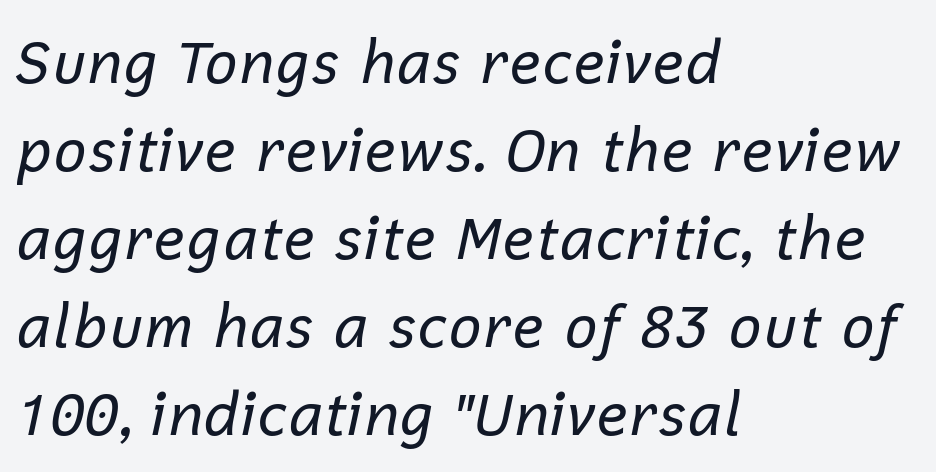
Q: Is the text bold? A: No.
Q: Is the text italic (slanted)? A: Yes, it leans right by about 12 degrees.
Q: Is the text underlined? A: No.
Q: How is the paragraph aligned? A: Left-aligned.
Q: Is the spacing between letters normal or unusually wide? A: Normal.
Q: Is the spacing between lines tight, normal or loose? A: Normal.
Q: Width (condensed, normal, or wide)? A: Normal.
Q: Stroke contrast? A: Low.
Q: x-height? A: Medium.
Q: Monospaced? A: No.
